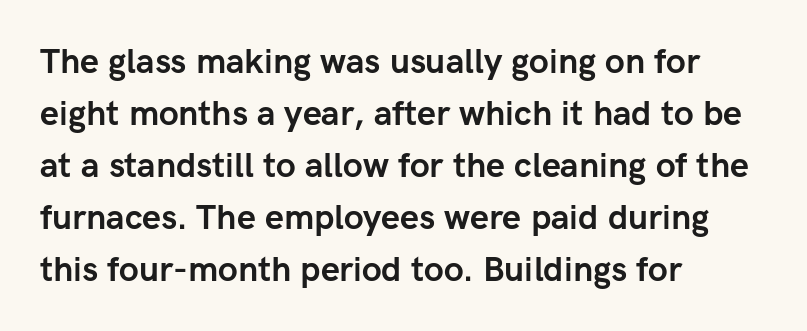
The image shows 34 px semibold sans-serif type, upright; set left-aligned, normal line spacing (1.53x), normal letter spacing, not underlined; low stroke contrast and a medium x-height.
